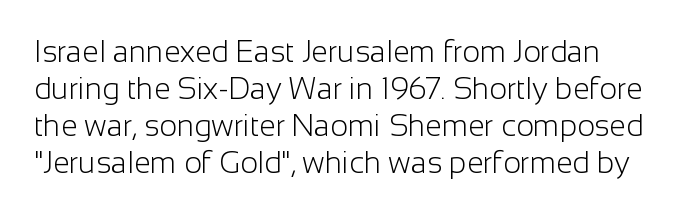
Q: Is the text bold? A: No.
Q: Is the text italic (slanted)? A: No, it is upright.
Q: Is the typeface a serif or a sans-serif typeface? A: Sans-serif.
Q: Is the text underlined? A: No.
Q: Is the spacing between letters normal or unusually wide? A: Normal.
Q: Width (condensed, normal, or wide)? A: Normal.
Q: Stroke contrast? A: Low.
Q: x-height? A: Medium.
Q: Monospaced? A: No.
